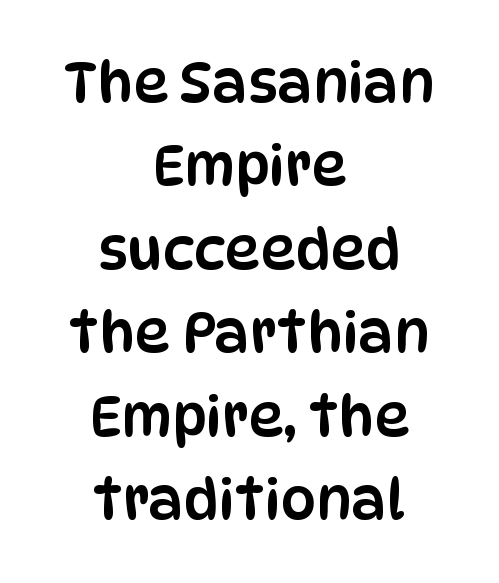
{"serif": "no", "italic": "no", "width": "condensed", "stroke_contrast": "low", "x_height": "large", "monospaced": "no", "underline": "no", "align": "center", "line_spacing": "normal", "line_spacing_ratio": 1.49, "letter_spacing": "normal", "letter_spacing_em": 0.0, "glyph_px": 56}
